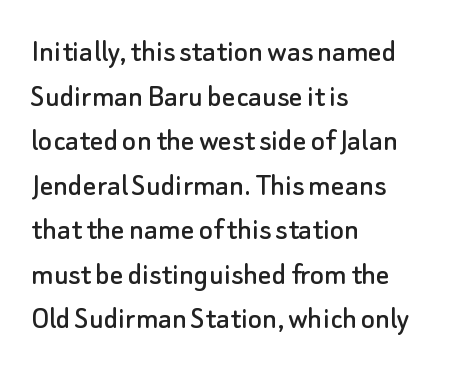
Q: Is the text italic (slanted)? A: No, it is upright.
Q: Is the typeface a serif or a sans-serif typeface? A: Sans-serif.
Q: Is the text underlined? A: No.
Q: How is the paragraph aligned? A: Left-aligned.
Q: Is the spacing between letters normal or unusually wide? A: Normal.
Q: Is the spacing between lines tight, normal or loose? A: Normal.
Q: Width (condensed, normal, or wide)? A: Normal.
Q: Stroke contrast? A: Low.
Q: x-height? A: Small.
Q: Monospaced? A: No.
